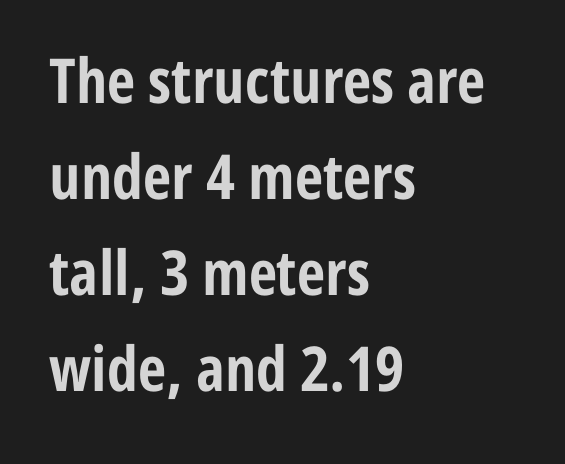
Q: Is the text bold? A: Yes.
Q: Is the text italic (slanted)? A: No, it is upright.
Q: Is the typeface a serif or a sans-serif typeface? A: Sans-serif.
Q: Is the text underlined? A: No.
Q: How is the paragraph aligned? A: Left-aligned.
Q: Is the spacing between letters normal or unusually wide? A: Normal.
Q: Is the spacing between lines tight, normal or loose? A: Normal.
Q: Width (condensed, normal, or wide)? A: Condensed.
Q: Stroke contrast? A: Low.
Q: x-height? A: Medium.
Q: Monospaced? A: No.
